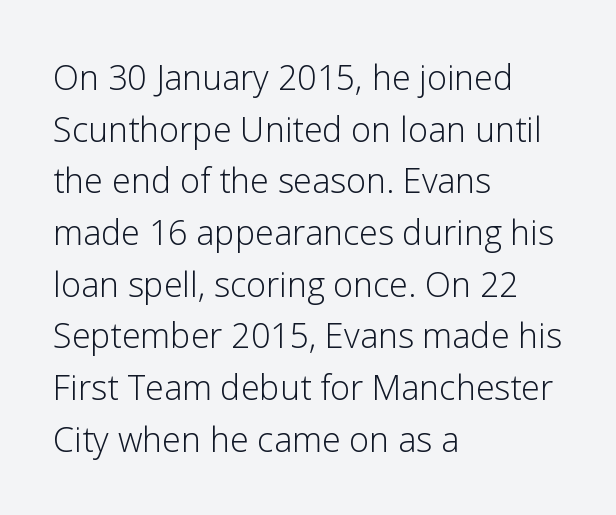
{"serif": "no", "italic": "no", "bold": "no", "weight": "light", "width": "normal", "stroke_contrast": "low", "x_height": "medium", "monospaced": "no", "underline": "no", "align": "left", "line_spacing": "normal", "line_spacing_ratio": 1.52, "letter_spacing": "normal", "letter_spacing_em": 0.0, "glyph_px": 34}
